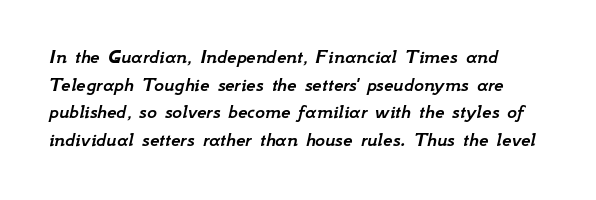
{"italic": "yes", "lean": "right", "slant_degrees": 12, "underline": "no", "line_spacing": "normal", "line_spacing_ratio": 1.31, "letter_spacing": "normal", "letter_spacing_em": 0.0, "glyph_px": 21}
